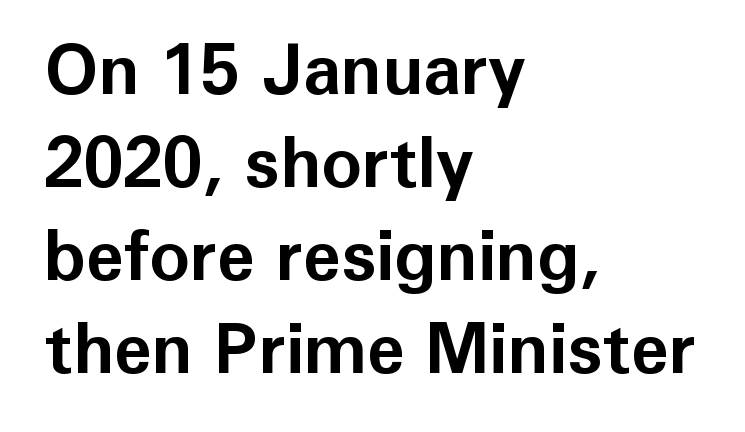
Q: Is the text bold? A: Yes.
Q: Is the text italic (slanted)? A: No, it is upright.
Q: Is the typeface a serif or a sans-serif typeface? A: Sans-serif.
Q: Is the text underlined? A: No.
Q: How is the paragraph aligned? A: Left-aligned.
Q: Is the spacing between letters normal or unusually wide? A: Normal.
Q: Is the spacing between lines tight, normal or loose? A: Normal.
Q: Width (condensed, normal, or wide)? A: Normal.
Q: Stroke contrast? A: Low.
Q: x-height? A: Medium.
Q: Monospaced? A: No.
